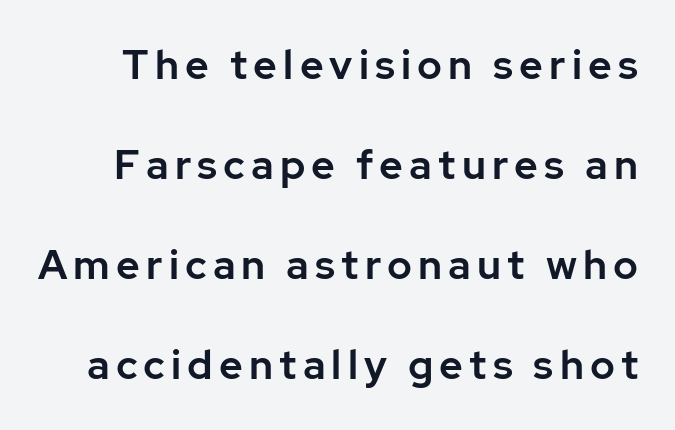
The image shows 41 px sans-serif type, upright; set loose line spacing (2.44x), not underlined; low stroke contrast and a medium x-height.
